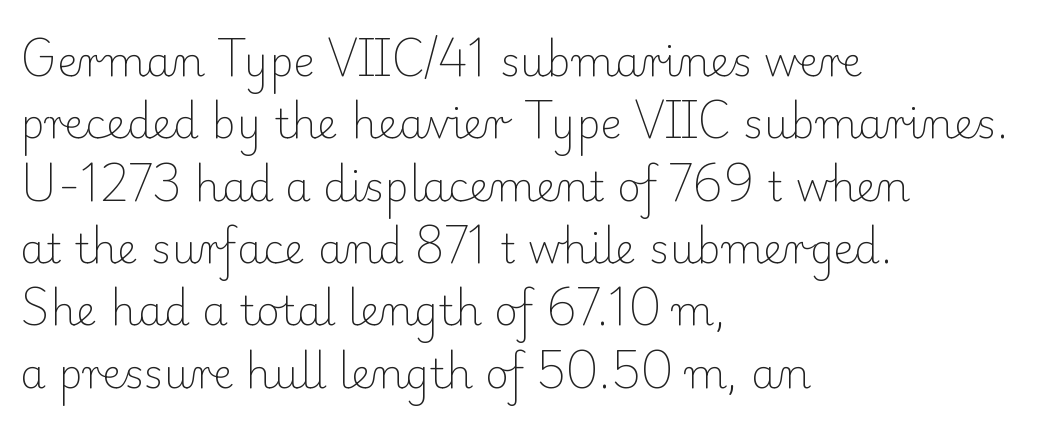
{"serif": "yes", "italic": "no", "bold": "no", "weight": "light", "width": "normal", "stroke_contrast": "low", "x_height": "small", "monospaced": "no", "underline": "no", "align": "left", "line_spacing": "normal", "line_spacing_ratio": 1.52, "letter_spacing": "normal", "letter_spacing_em": 0.0, "glyph_px": 41}
